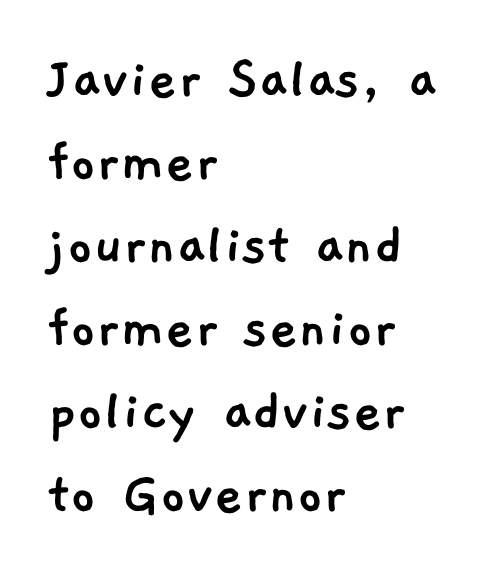
Proportional: the letters do not fall into vertical columns. The letterforms sit shoulder to shoulder at normal distance. Descender tails drop into unmarked territory. The passage is arranged the way most books set body copy — flush left.
